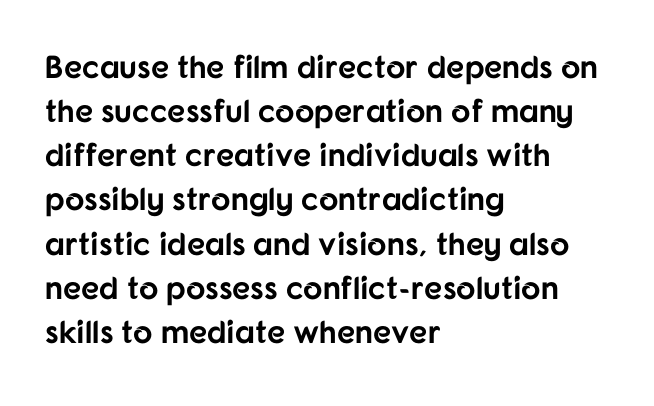
The line texture is even and compact thanks to regular tracking. Pretty heavy lettering here — definitely bold. These lines are rendered in a variable-pitch font. In terms of letterform style, serifs are entirely absent.
